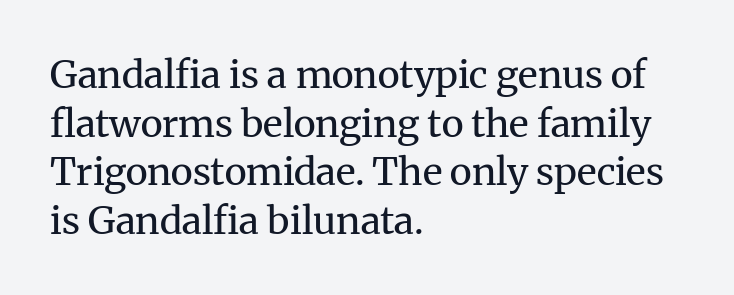
Q: Is the text bold? A: No.
Q: Is the text italic (slanted)? A: No, it is upright.
Q: Is the typeface a serif or a sans-serif typeface? A: Serif.
Q: Is the text underlined? A: No.
Q: How is the paragraph aligned? A: Left-aligned.
Q: Is the spacing between letters normal or unusually wide? A: Normal.
Q: Is the spacing between lines tight, normal or loose? A: Normal.
Q: Width (condensed, normal, or wide)? A: Normal.
Q: Stroke contrast? A: Medium.
Q: x-height? A: Medium.
Q: Monospaced? A: No.
